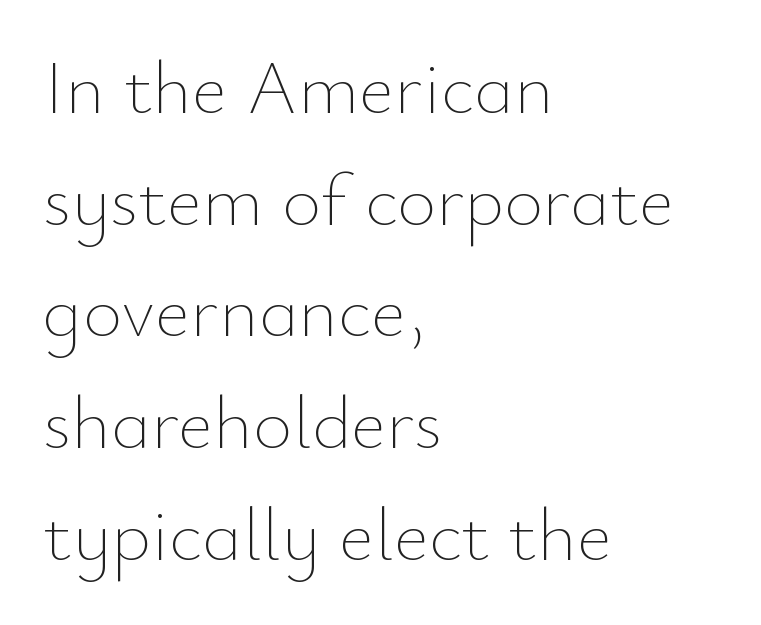
Horizontally, the lines are justified to the leading edge only. Here the designer chose a conventional face with non-uniform glyph widths. Students, observe: this is what conventionally led text looks like. Compared with typical body copy, the letter spacing here is the same.
